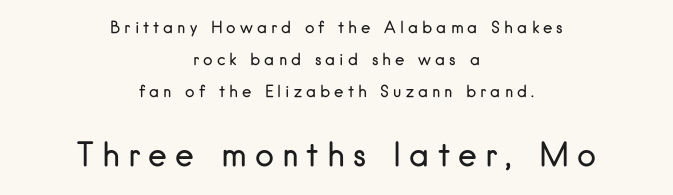
{"serif": "no", "italic": "no", "bold": "no", "weight": "regular", "width": "normal", "stroke_contrast": "low", "x_height": "small", "monospaced": "no", "underline": "no", "align": "center", "line_spacing": "loose", "line_spacing_ratio": 1.99, "letter_spacing": "wide", "letter_spacing_em": 0.25, "larger_block": "second", "size_ratio": 2.0, "glyph_px": 32}
